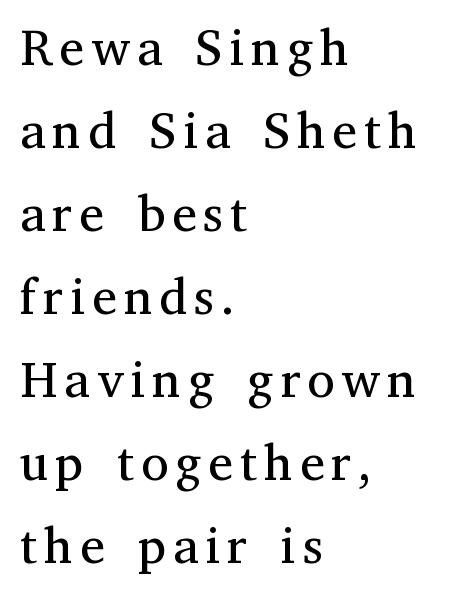
{"serif": "yes", "italic": "no", "bold": "no", "weight": "regular", "width": "normal", "stroke_contrast": "medium", "x_height": "medium", "monospaced": "no", "underline": "no", "align": "left", "line_spacing": "normal", "line_spacing_ratio": 1.66, "glyph_px": 50}
